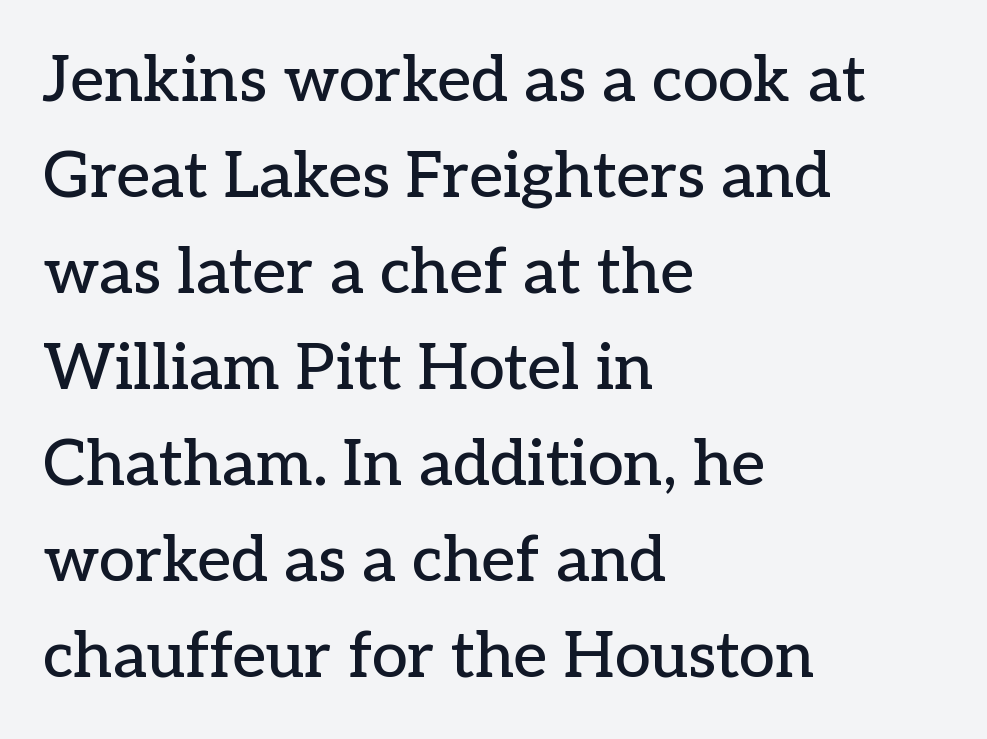
Q: Is the text italic (slanted)? A: No, it is upright.
Q: Is the typeface a serif or a sans-serif typeface? A: Serif.
Q: Is the text underlined? A: No.
Q: How is the paragraph aligned? A: Left-aligned.
Q: Is the spacing between letters normal or unusually wide? A: Normal.
Q: Is the spacing between lines tight, normal or loose? A: Normal.
Q: Width (condensed, normal, or wide)? A: Normal.
Q: Stroke contrast? A: Low.
Q: x-height? A: Medium.
Q: Monospaced? A: No.
